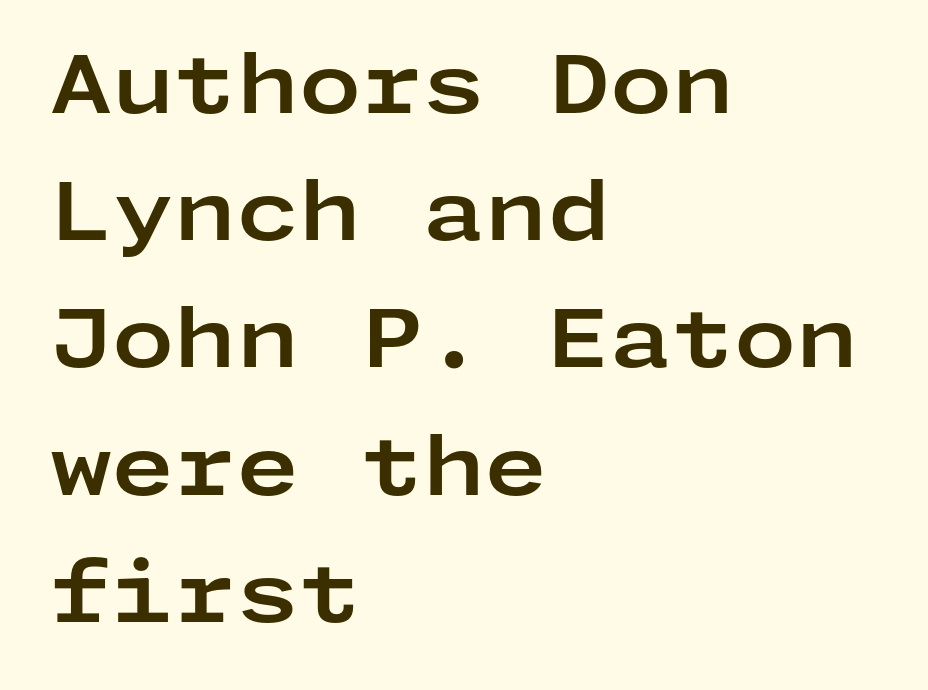
Q: Is the text bold? A: Yes.
Q: Is the text italic (slanted)? A: No, it is upright.
Q: Is the typeface a serif or a sans-serif typeface? A: Sans-serif.
Q: Is the text underlined? A: No.
Q: How is the paragraph aligned? A: Left-aligned.
Q: Is the spacing between letters normal or unusually wide? A: Normal.
Q: Is the spacing between lines tight, normal or loose? A: Normal.
Q: Width (condensed, normal, or wide)? A: Wide.
Q: Stroke contrast? A: Low.
Q: x-height? A: Medium.
